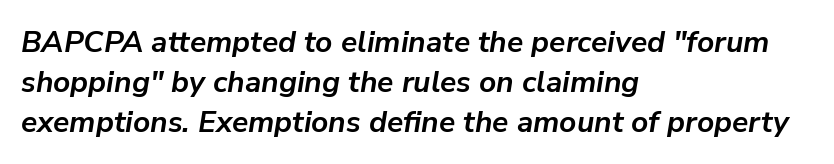
These lines sit exactly where default settings would place them. The space directly below the letters is spotless. Between one letter and the next there's only the usual sliver of space. Typesetter's note: full bold, strokes at maximum text heaviness.
